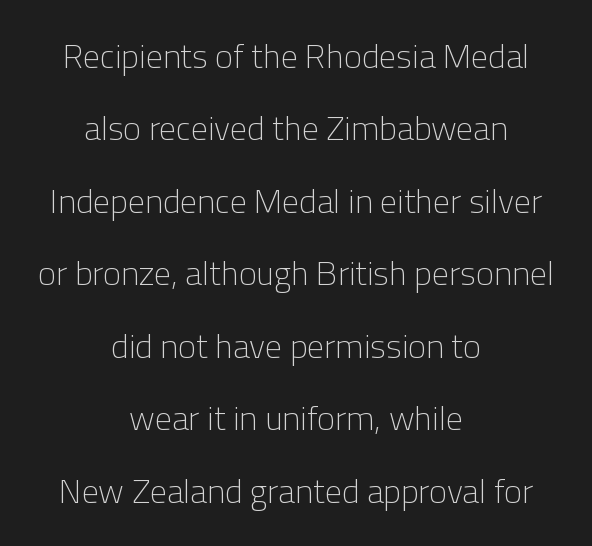
The image shows 34 px light sans-serif type, upright; set centered, loose line spacing (2.13x), normal letter spacing, not underlined; low stroke contrast and a medium x-height.
